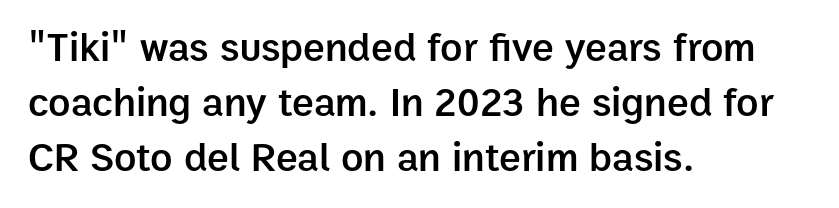
{"serif": "no", "italic": "no", "bold": "semi", "weight": "semibold", "width": "normal", "stroke_contrast": "low", "x_height": "medium", "monospaced": "no", "underline": "no", "align": "left", "line_spacing": "normal", "line_spacing_ratio": 1.34, "letter_spacing": "normal", "letter_spacing_em": 0.0, "glyph_px": 41}
